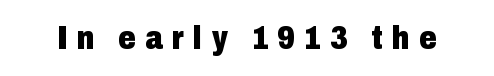
The image shows 34 px heavy, condensed sans-serif type, upright; set unusually wide letter spacing (+0.28 em), not underlined; low stroke contrast and a medium x-height.
